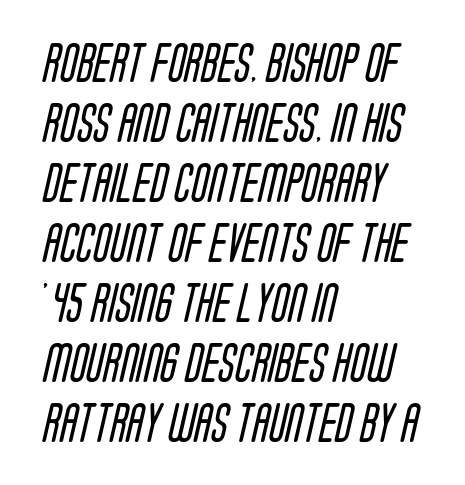
The image shows 39 px regular-weight, condensed sans-serif type; set left-aligned, normal line spacing (1.54x), normal letter spacing, not underlined; low stroke contrast and a large x-height.
